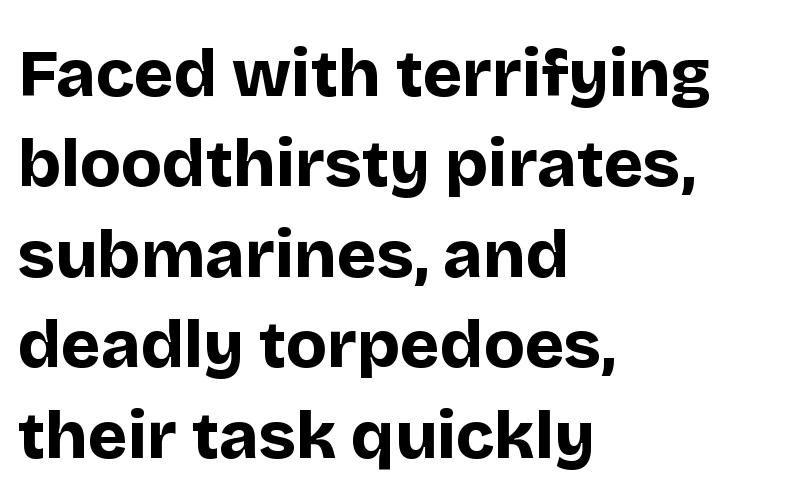
Rule under the text: the space is simply empty. Notice how the passage keeps a crisp vertical edge on the left only. The strokes are fattened all the way to bold. Quick note: interline space is typical. The typography opts for an upright posture over an oblique one.
